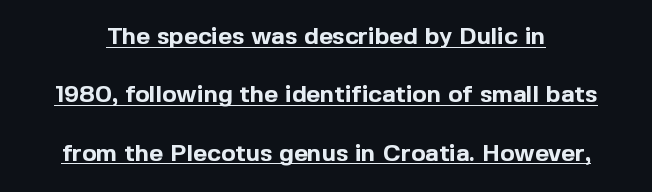
The image shows 24 px bold type, upright; set loose line spacing (2.43x), normal letter spacing, underlined.
